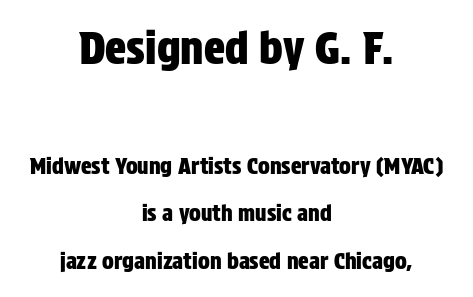
Q: Is the text italic (slanted)? A: No, it is upright.
Q: Is the typeface a serif or a sans-serif typeface? A: Sans-serif.
Q: Is the text underlined? A: No.
Q: How is the paragraph aligned? A: Centered.
Q: Is the spacing between letters normal or unusually wide? A: Normal.
Q: Is the spacing between lines tight, normal or loose? A: Loose.
Q: Which block of text is set in a larger size, the first (top) or the second (bottom)? A: The first (top) one.
Q: Width (condensed, normal, or wide)? A: Condensed.
Q: Stroke contrast? A: Low.
Q: x-height? A: Large.
Q: Monospaced? A: No.
